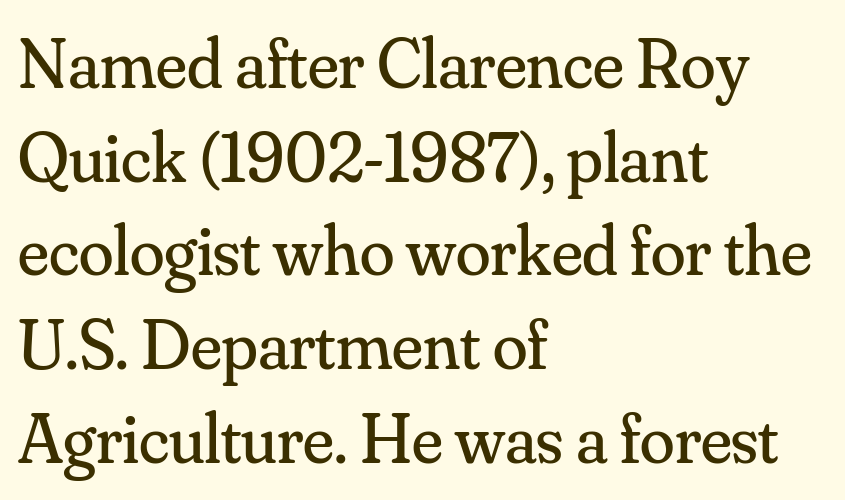
What kind of face is this? One with serifs. Any mark beneath the type? The region is blank. Here the designer chose a conventional face with non-uniform glyph widths. Notice how descenders clear the ascenders below comfortably — that's standard leading.
